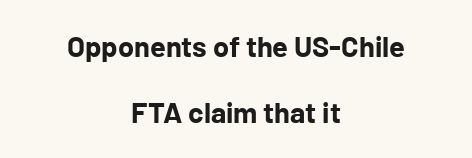
The image shows 29 px bold sans-serif type, upright; set centered, loose line spacing (2.29x), normal letter spacing, not underlined; low stroke contrast and a medium x-height.
